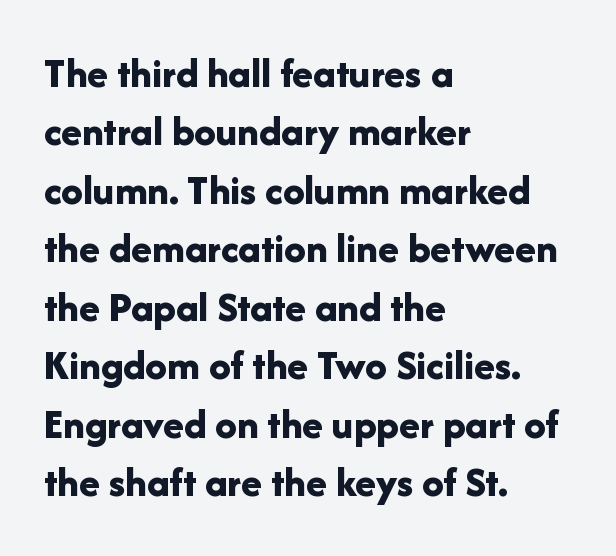
Q: Is the text bold? A: Yes.
Q: Is the text italic (slanted)? A: No, it is upright.
Q: Is the typeface a serif or a sans-serif typeface? A: Sans-serif.
Q: Is the text underlined? A: No.
Q: How is the paragraph aligned? A: Left-aligned.
Q: Is the spacing between letters normal or unusually wide? A: Normal.
Q: Is the spacing between lines tight, normal or loose? A: Normal.
Q: Width (condensed, normal, or wide)? A: Normal.
Q: Stroke contrast? A: Low.
Q: x-height? A: Medium.
Q: Monospaced? A: No.
